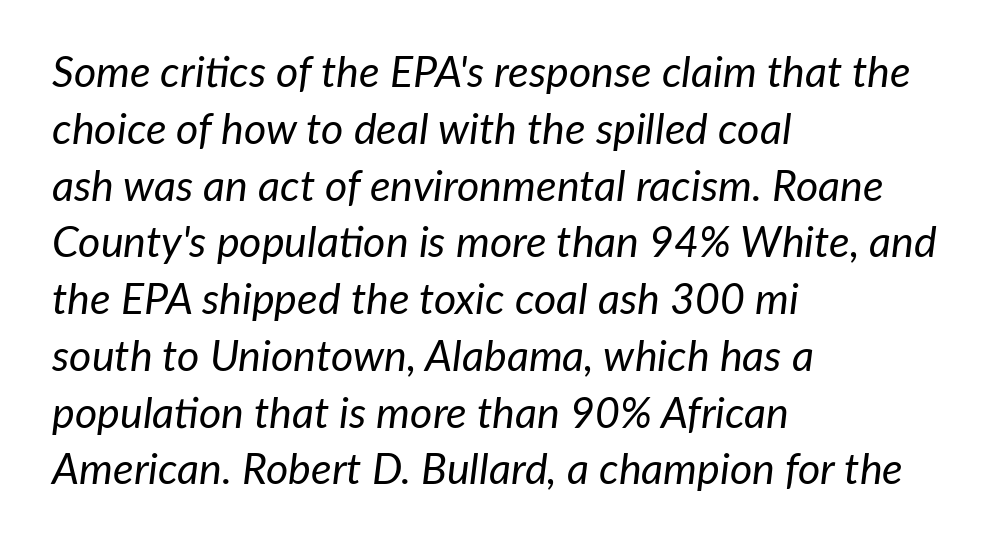
Q: Is the text bold? A: No.
Q: Is the text italic (slanted)? A: Yes, it leans right by about 7 degrees.
Q: Is the text underlined? A: No.
Q: How is the paragraph aligned? A: Left-aligned.
Q: Is the spacing between letters normal or unusually wide? A: Normal.
Q: Is the spacing between lines tight, normal or loose? A: Normal.
Q: Width (condensed, normal, or wide)? A: Normal.
Q: Stroke contrast? A: Low.
Q: x-height? A: Medium.
Q: Monospaced? A: No.
